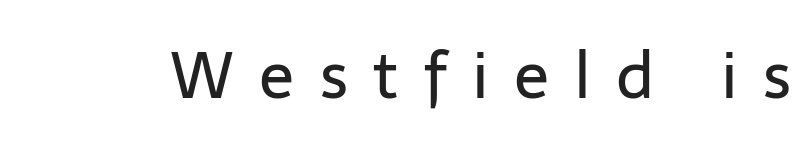
Q: Is the text bold? A: No.
Q: Is the text italic (slanted)? A: No, it is upright.
Q: Is the typeface a serif or a sans-serif typeface? A: Sans-serif.
Q: Is the text underlined? A: No.
Q: Is the spacing between letters normal or unusually wide? A: Unusually wide.
Q: Width (condensed, normal, or wide)? A: Normal.
Q: Stroke contrast? A: Low.
Q: x-height? A: Medium.
Q: Monospaced? A: No.
